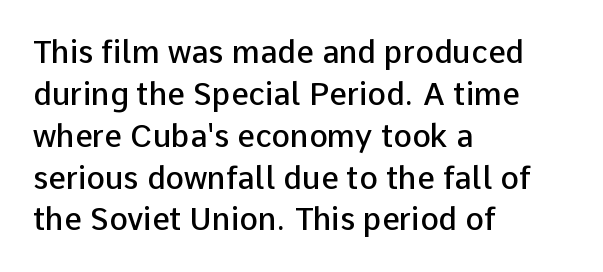
Ordinary non-slanted type is in use. Notice the strokes are somewhat thickened but not fully heavy: this is a semibold. A bare baseline throughout the passage. Is there much room between lines? A standard amount, neither cramped nor airy. Letterform terminals end flat and unadorned throughout the passage. These lines are set flush left with a ragged right edge.
